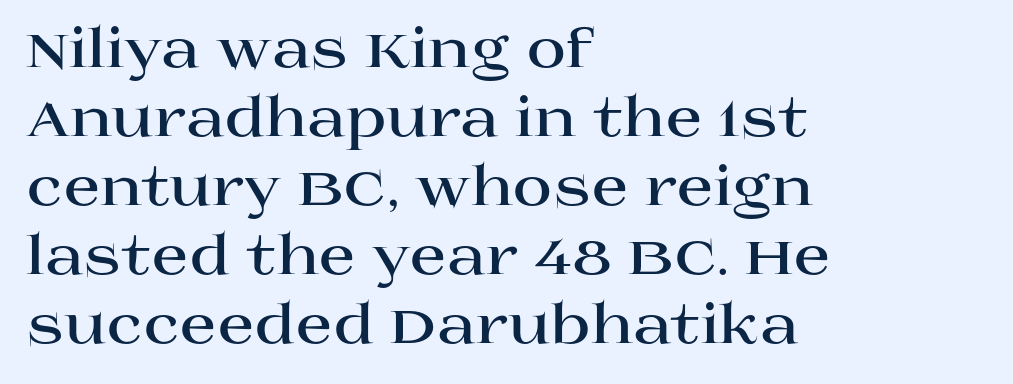
{"serif": "yes", "italic": "no", "bold": "yes", "weight": "bold", "width": "wide", "stroke_contrast": "high", "x_height": "large", "monospaced": "no", "underline": "no", "align": "left", "line_spacing": "normal", "line_spacing_ratio": 1.28, "letter_spacing": "normal", "letter_spacing_em": 0.0, "glyph_px": 54}
